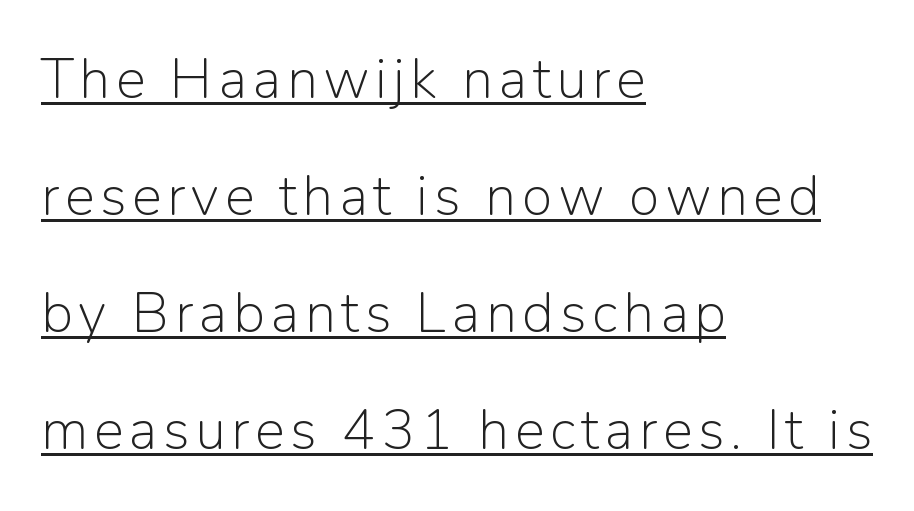
{"serif": "no", "italic": "no", "bold": "no", "weight": "light", "width": "normal", "stroke_contrast": "low", "x_height": "medium", "monospaced": "no", "underline": "yes", "align": "left", "line_spacing": "loose", "line_spacing_ratio": 2.09, "glyph_px": 56}
